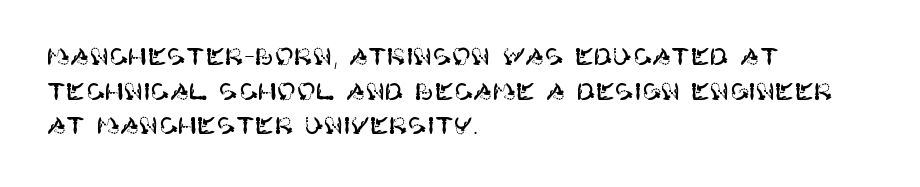
Q: Is the text italic (slanted)? A: No, it is upright.
Q: Is the text underlined? A: No.
Q: How is the paragraph aligned? A: Left-aligned.
Q: Is the spacing between letters normal or unusually wide? A: Normal.
Q: Is the spacing between lines tight, normal or loose? A: Normal.
